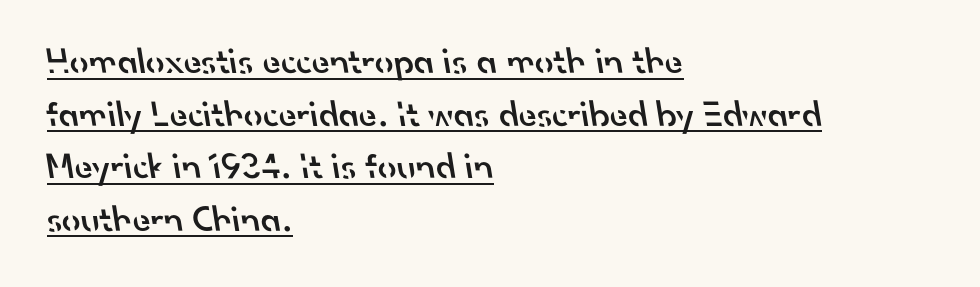
{"serif": "no", "bold": "semi", "weight": "semibold", "width": "normal", "stroke_contrast": "low", "x_height": "small", "monospaced": "no", "underline": "yes", "align": "left", "line_spacing": "normal", "line_spacing_ratio": 1.42, "letter_spacing": "normal", "letter_spacing_em": 0.0, "glyph_px": 37}
